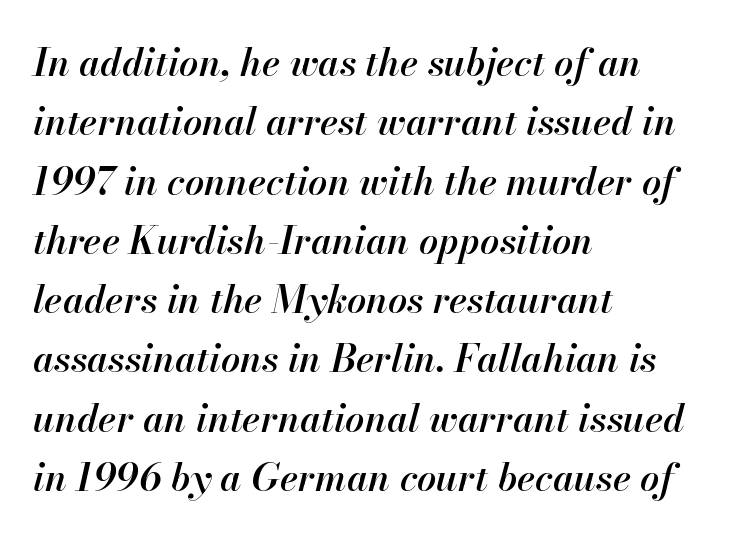
The passage shown is typed in a proportional face where columns would drift. The baseline area is clear. This sample uses an oblique cut, with every glyph tilted off the vertical. These lines stack with their left ends in a neat column. These lines keep a tight, regular rhythm from letter to letter.
